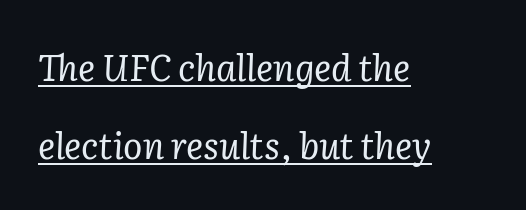
Q: Is the text bold? A: No.
Q: Is the text italic (slanted)? A: Yes, it leans right by about 2 degrees.
Q: Is the typeface a serif or a sans-serif typeface? A: Serif.
Q: Is the text underlined? A: Yes.
Q: How is the paragraph aligned? A: Left-aligned.
Q: Is the spacing between letters normal or unusually wide? A: Normal.
Q: Is the spacing between lines tight, normal or loose? A: Loose.
Q: Width (condensed, normal, or wide)? A: Normal.
Q: Stroke contrast? A: Low.
Q: x-height? A: Medium.
Q: Monospaced? A: No.
